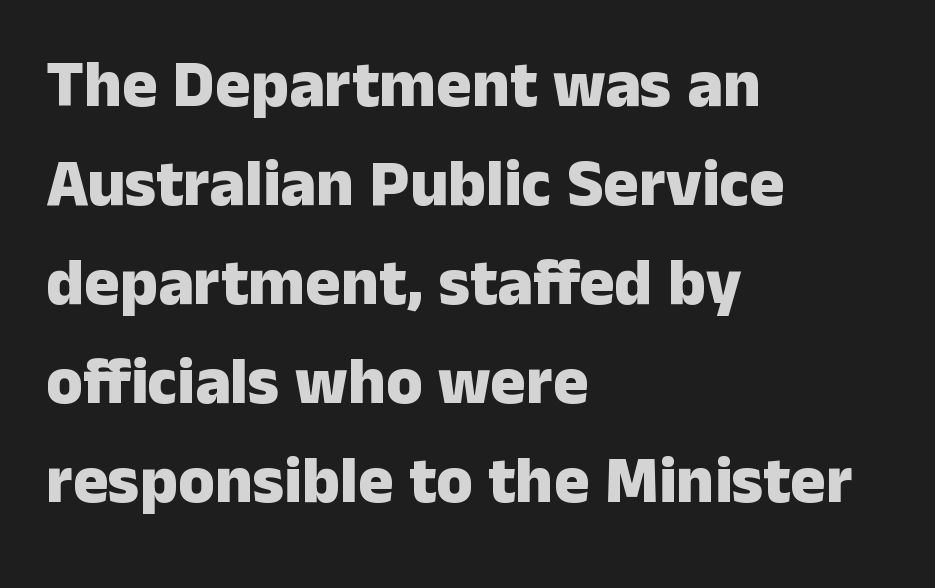
The image shows 66 px heavy sans-serif type, upright; set left-aligned, normal line spacing (1.5x), normal letter spacing, not underlined; low stroke contrast and a medium x-height.
